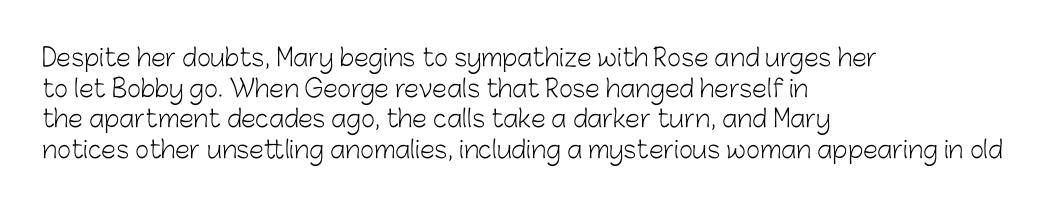
The image shows 24 px text type, upright; set left-aligned, normal line spacing (1.28x), normal letter spacing, not underlined.
